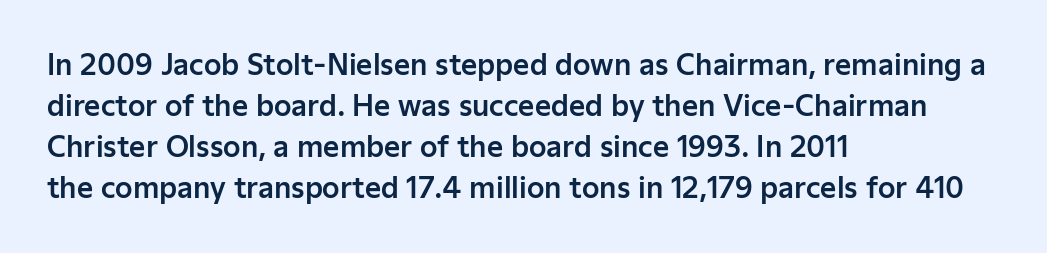
In terms of letterform style, serifs are entirely absent. This sample has the flowing, uneven cadence of proportional lettering. Ascenders rise straight up at ninety degrees. In terms of leading, this rendering sits right in the middle. Lines of text with bare space underneath.
